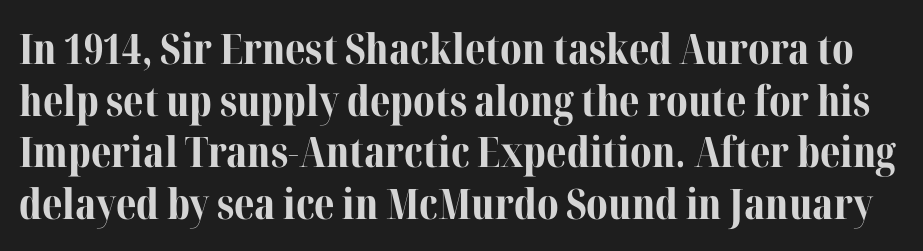
{"serif": "yes", "italic": "no", "bold": "yes", "weight": "bold", "width": "normal", "stroke_contrast": "medium", "x_height": "medium", "monospaced": "no", "underline": "no", "line_spacing_ratio": 1.23, "letter_spacing": "normal", "letter_spacing_em": 0.0, "glyph_px": 42}
